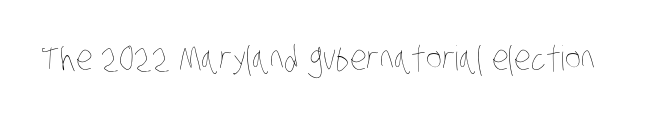
A quiet, ordinary-to-light weight characterises the typeface. Check under the words: just untouched page. This rendering leaves character spacing at its baseline value. You could not count columns in this text — the font is proportionally spaced.
